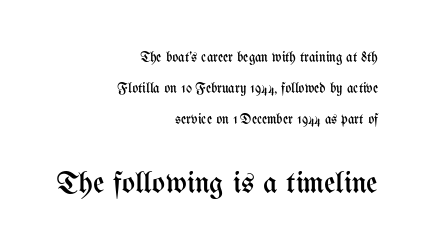
Q: Is the text bold? A: No.
Q: Is the text italic (slanted)? A: No, it is upright.
Q: Is the text underlined? A: No.
Q: How is the paragraph aligned? A: Right-aligned.
Q: Is the spacing between letters normal or unusually wide? A: Normal.
Q: Is the spacing between lines tight, normal or loose? A: Loose.
Q: Which block of text is set in a larger size, the first (top) or the second (bottom)? A: The second (bottom) one.
Q: Width (condensed, normal, or wide)? A: Condensed.
Q: Stroke contrast? A: Medium.
Q: x-height? A: Medium.
Q: Monospaced? A: No.
